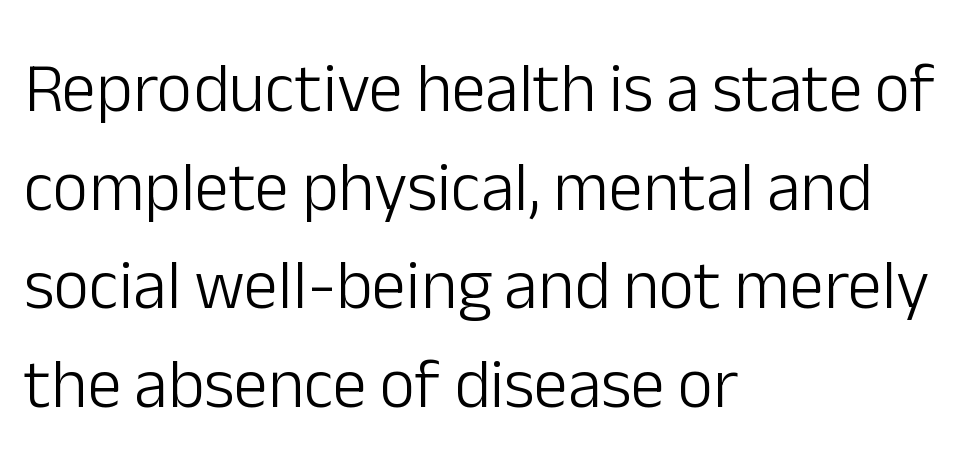
The image shows 69 px light sans-serif type, upright; set left-aligned, normal line spacing (1.43x), normal letter spacing, not underlined; low stroke contrast and a medium x-height.
